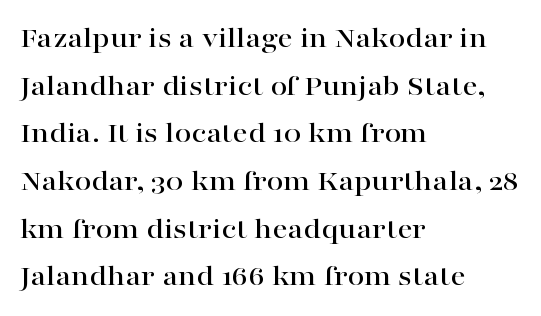
{"serif": "yes", "italic": "no", "width": "wide", "stroke_contrast": "high", "x_height": "medium", "monospaced": "no", "underline": "no", "align": "left", "line_spacing": "normal", "line_spacing_ratio": 1.59, "letter_spacing": "normal", "letter_spacing_em": 0.0, "glyph_px": 30}
